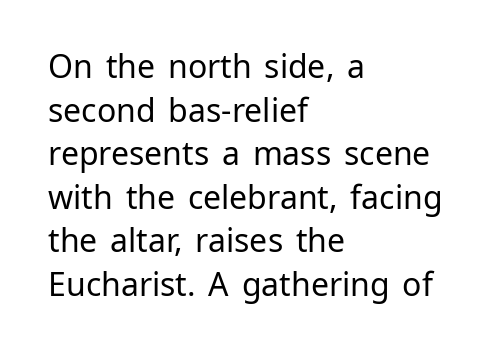
Q: Is the text bold? A: No.
Q: Is the text italic (slanted)? A: No, it is upright.
Q: Is the typeface a serif or a sans-serif typeface? A: Sans-serif.
Q: Is the text underlined? A: No.
Q: How is the paragraph aligned? A: Left-aligned.
Q: Is the spacing between letters normal or unusually wide? A: Normal.
Q: Is the spacing between lines tight, normal or loose? A: Normal.
Q: Width (condensed, normal, or wide)? A: Normal.
Q: Stroke contrast? A: Low.
Q: x-height? A: Medium.
Q: Monospaced? A: No.
